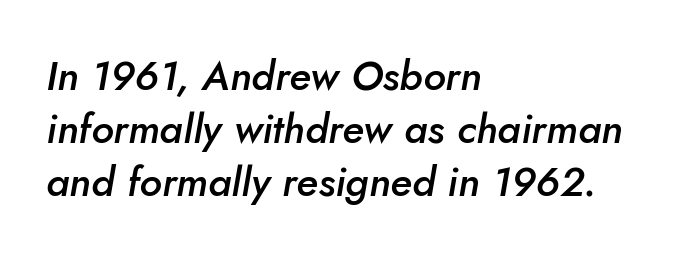
Slanted lettering throughout. Inter-character spacing is left at the font's built-in metrics. The face used here is proportionally spaced, like ordinary book or web type. As a designer I'd log this as weight 600, semibold. The space beneath each line is pristine and unruled.
